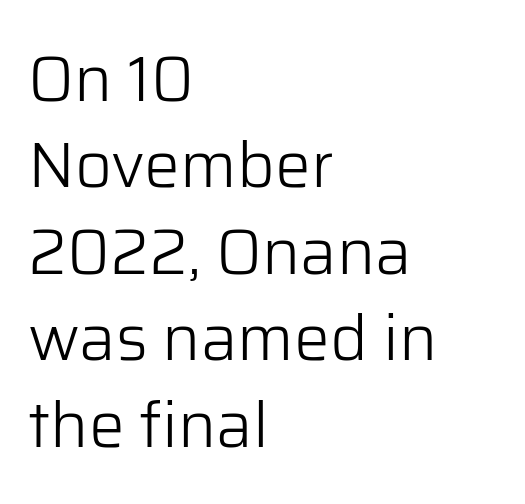
The image shows 64 px light sans-serif type, upright; set left-aligned, normal line spacing (1.35x), normal letter spacing, not underlined; low stroke contrast and a medium x-height.
